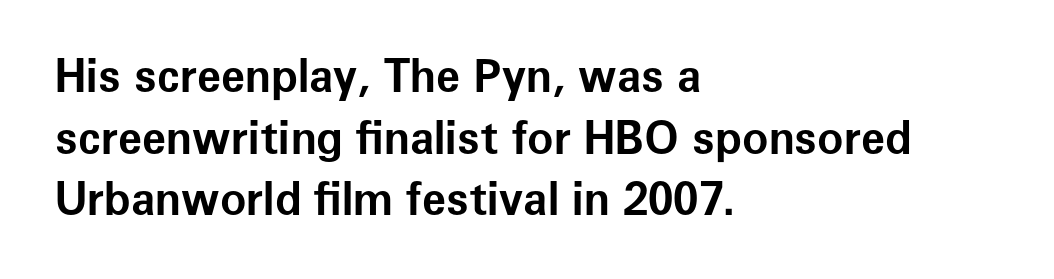
{"serif": "no", "italic": "no", "bold": "yes", "weight": "bold", "width": "normal", "stroke_contrast": "low", "x_height": "medium", "monospaced": "no", "underline": "no", "align": "left", "line_spacing": "normal", "line_spacing_ratio": 1.4, "letter_spacing": "normal", "letter_spacing_em": 0.0, "glyph_px": 44}
